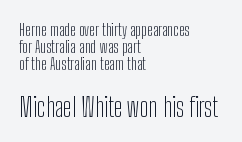
The image shows 26 px text type, upright; set left-aligned, tight line spacing (1.0x), normal letter spacing, not underlined; the second (bottom) block is 1.53x larger.
